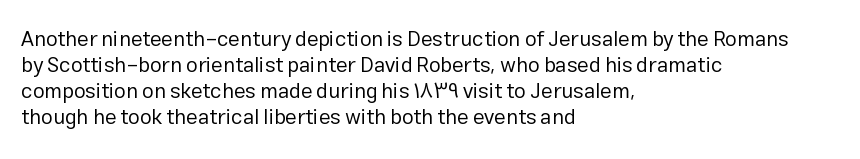
{"italic": "no", "bold": "no", "underline": "no", "align": "left", "line_spacing_ratio": 1.24, "letter_spacing": "normal", "letter_spacing_em": 0.0, "glyph_px": 21}
